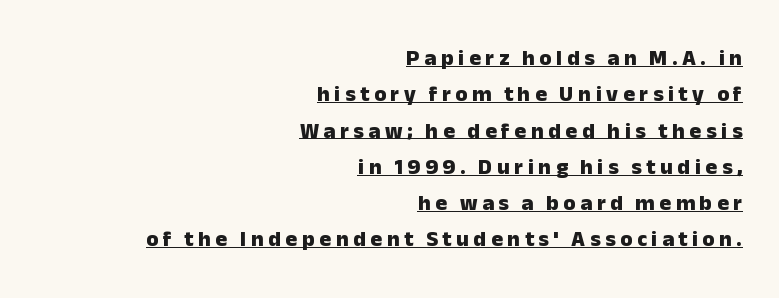
Q: Is the text bold? A: Yes.
Q: Is the text italic (slanted)? A: No, it is upright.
Q: Is the text underlined? A: Yes.
Q: How is the paragraph aligned? A: Right-aligned.
Q: Is the spacing between letters normal or unusually wide? A: Unusually wide.
Q: Is the spacing between lines tight, normal or loose? A: Normal.
